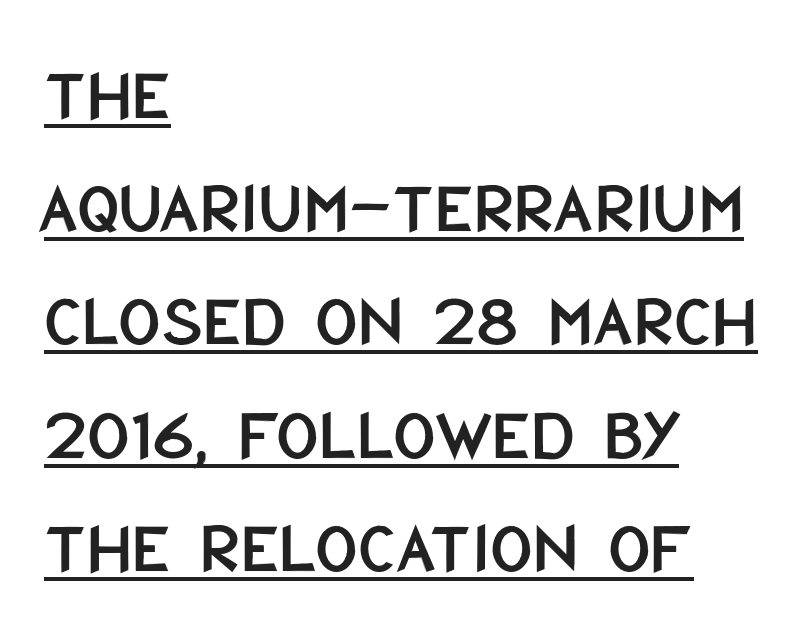
This sample uses an upright cut, with every glyph sitting square on the baseline. Normally led — the rows are evenly, conventionally spaced. The line texture is even and compact thanks to regular tracking. A rule runs beneath these lines of type.
